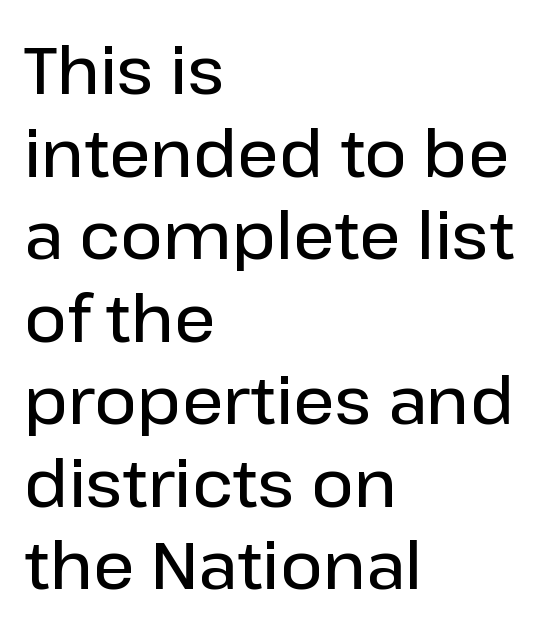
{"serif": "no", "italic": "no", "bold": "semi", "weight": "semibold", "width": "normal", "stroke_contrast": "low", "x_height": "medium", "monospaced": "no", "underline": "no", "align": "left", "line_spacing": "normal", "line_spacing_ratio": 1.27, "letter_spacing": "normal", "letter_spacing_em": 0.0, "glyph_px": 65}
